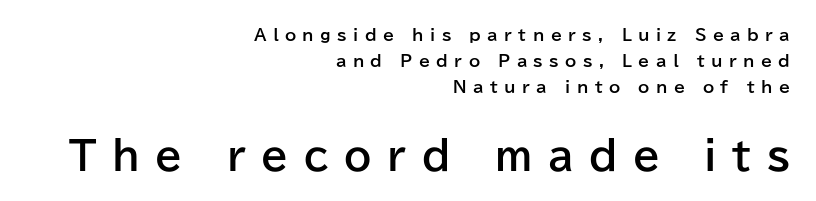
Q: Is the text bold? A: Yes.
Q: Is the text italic (slanted)? A: No, it is upright.
Q: Is the typeface a serif or a sans-serif typeface? A: Sans-serif.
Q: Is the text underlined? A: No.
Q: How is the paragraph aligned? A: Right-aligned.
Q: Is the spacing between letters normal or unusually wide? A: Unusually wide.
Q: Is the spacing between lines tight, normal or loose? A: Normal.
Q: Which block of text is set in a larger size, the first (top) or the second (bottom)? A: The second (bottom) one.
Q: Width (condensed, normal, or wide)? A: Normal.
Q: Stroke contrast? A: Low.
Q: x-height? A: Medium.
Q: Monospaced? A: No.
